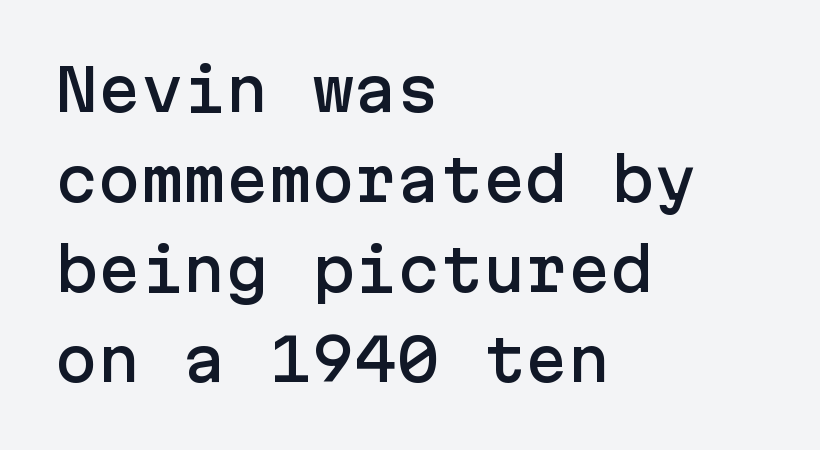
Q: Is the text italic (slanted)? A: No, it is upright.
Q: Is the typeface a serif or a sans-serif typeface? A: Sans-serif.
Q: Is the text underlined? A: No.
Q: How is the paragraph aligned? A: Left-aligned.
Q: Is the spacing between letters normal or unusually wide? A: Normal.
Q: Is the spacing between lines tight, normal or loose? A: Normal.
Q: Width (condensed, normal, or wide)? A: Normal.
Q: Stroke contrast? A: Low.
Q: x-height? A: Medium.
